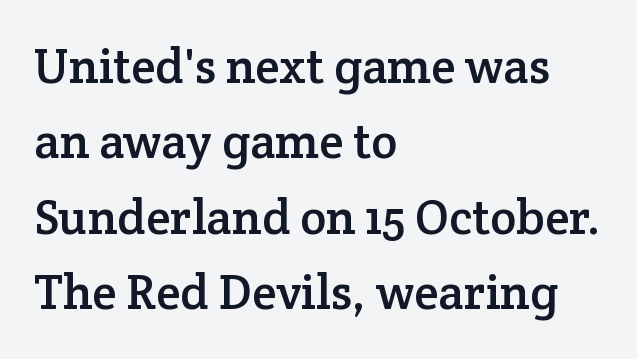
Q: Is the text italic (slanted)? A: No, it is upright.
Q: Is the typeface a serif or a sans-serif typeface? A: Serif.
Q: Is the text underlined? A: No.
Q: How is the paragraph aligned? A: Left-aligned.
Q: Is the spacing between letters normal or unusually wide? A: Normal.
Q: Is the spacing between lines tight, normal or loose? A: Normal.
Q: Width (condensed, normal, or wide)? A: Normal.
Q: Stroke contrast? A: Low.
Q: x-height? A: Medium.
Q: Monospaced? A: No.
